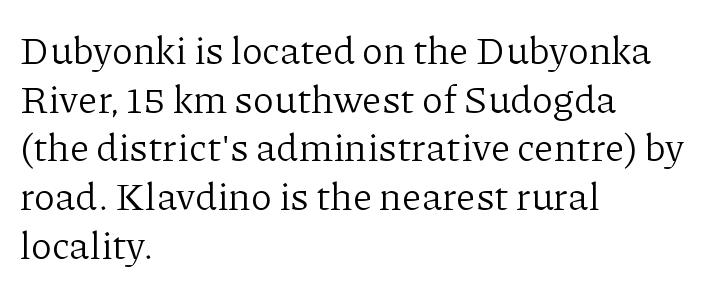
{"serif": "yes", "italic": "no", "bold": "no", "weight": "light", "width": "normal", "stroke_contrast": "low", "x_height": "medium", "monospaced": "no", "underline": "no", "align": "left", "line_spacing": "normal", "line_spacing_ratio": 1.25, "letter_spacing": "normal", "letter_spacing_em": 0.0, "glyph_px": 39}
